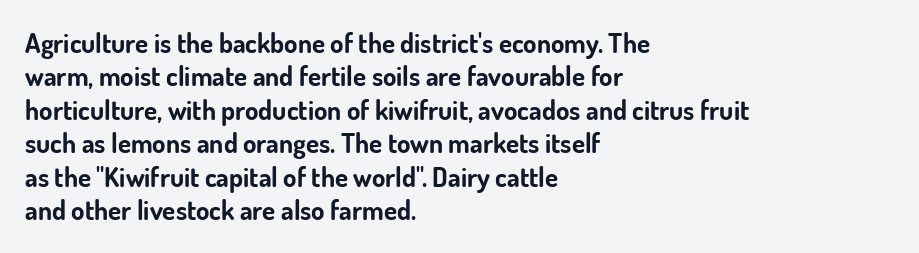
{"italic": "no", "bold": "yes", "underline": "no", "align": "left", "line_spacing_ratio": 1.24, "letter_spacing": "normal", "letter_spacing_em": 0.0, "glyph_px": 27}
